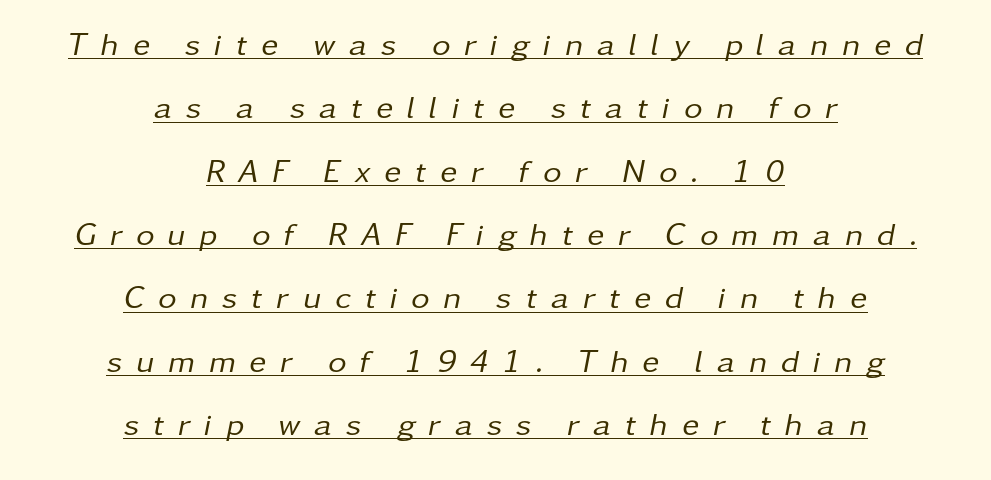
{"italic": "yes", "lean": "right", "slant_degrees": 11, "bold": "no", "weight": "regular", "width": "normal", "stroke_contrast": "low", "x_height": "medium", "monospaced": "no", "underline": "yes", "align": "center", "line_spacing": "loose", "line_spacing_ratio": 1.98, "letter_spacing": "wide", "letter_spacing_em": 0.43, "glyph_px": 32}
